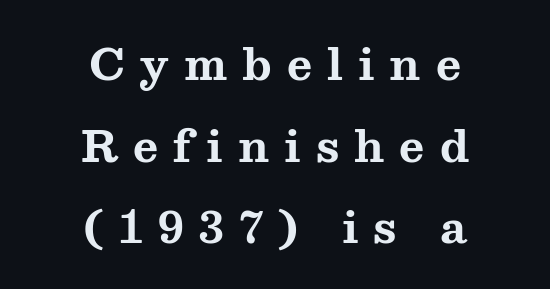
The paragraph has two soft edges and a firm central axis. You can tell from the footed stems that serif type was used. Note the varied advance widths — an 'i' is clearly narrower than an 'm'. Anything drawn beneath the words? Only blank space.
